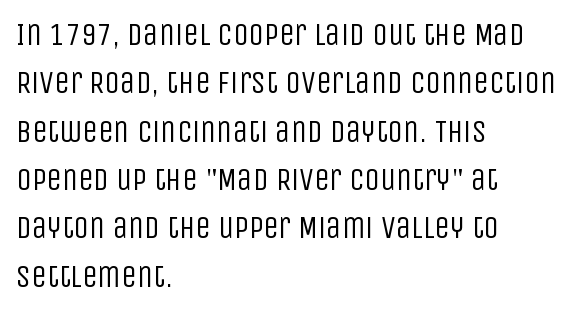
Q: Is the text bold? A: No.
Q: Is the text italic (slanted)? A: No, it is upright.
Q: Is the typeface a serif or a sans-serif typeface? A: Sans-serif.
Q: Is the text underlined? A: No.
Q: How is the paragraph aligned? A: Left-aligned.
Q: Is the spacing between letters normal or unusually wide? A: Normal.
Q: Is the spacing between lines tight, normal or loose? A: Normal.
Q: Width (condensed, normal, or wide)? A: Condensed.
Q: Stroke contrast? A: Low.
Q: x-height? A: Large.
Q: Monospaced? A: No.
